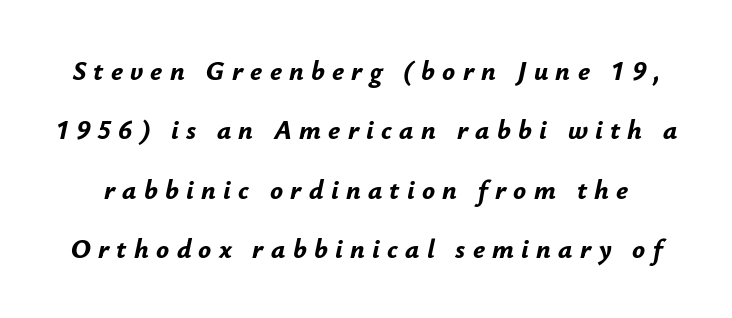
The image shows 27 px bold type, italic (leaning right); set loose line spacing (2.2x), unusually wide letter spacing (+0.27 em), not underlined.
